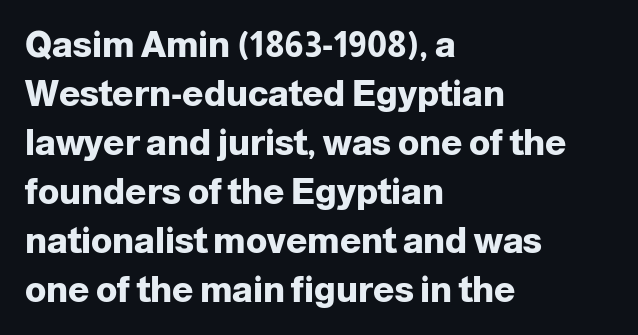
The image shows 35 px heavy sans-serif type, upright; set left-aligned, normal line spacing (1.4x), normal letter spacing, not underlined; low stroke contrast and a medium x-height.
